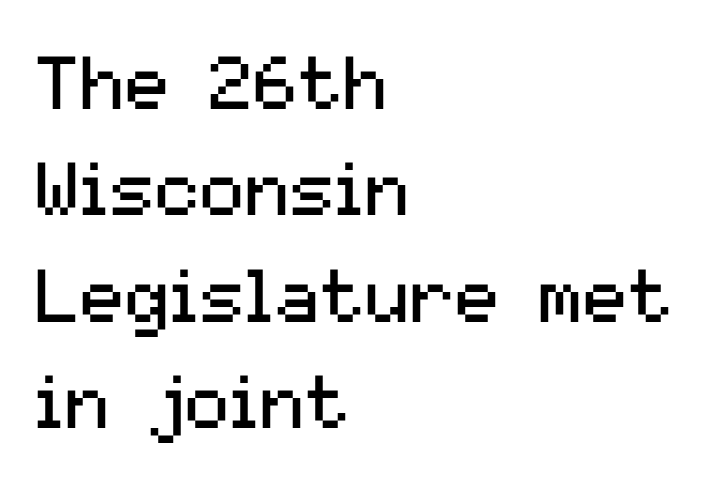
{"serif": "no", "italic": "no", "bold": "no", "weight": "regular", "width": "normal", "stroke_contrast": "medium", "x_height": "medium", "monospaced": "no", "underline": "no", "align": "left", "line_spacing": "normal", "line_spacing_ratio": 1.42, "letter_spacing": "normal", "letter_spacing_em": 0.0, "glyph_px": 75}
